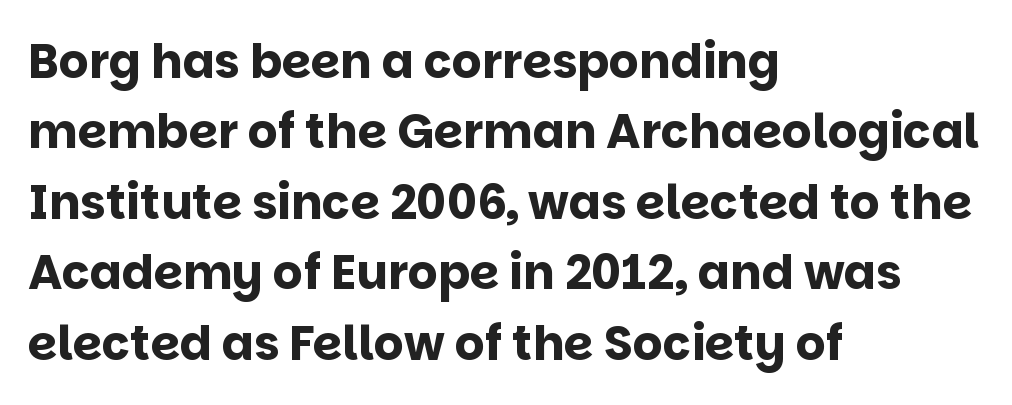
The image shows 47 px bold sans-serif type, upright; set left-aligned, normal line spacing (1.5x), normal letter spacing, not underlined; low stroke contrast and a large x-height.
